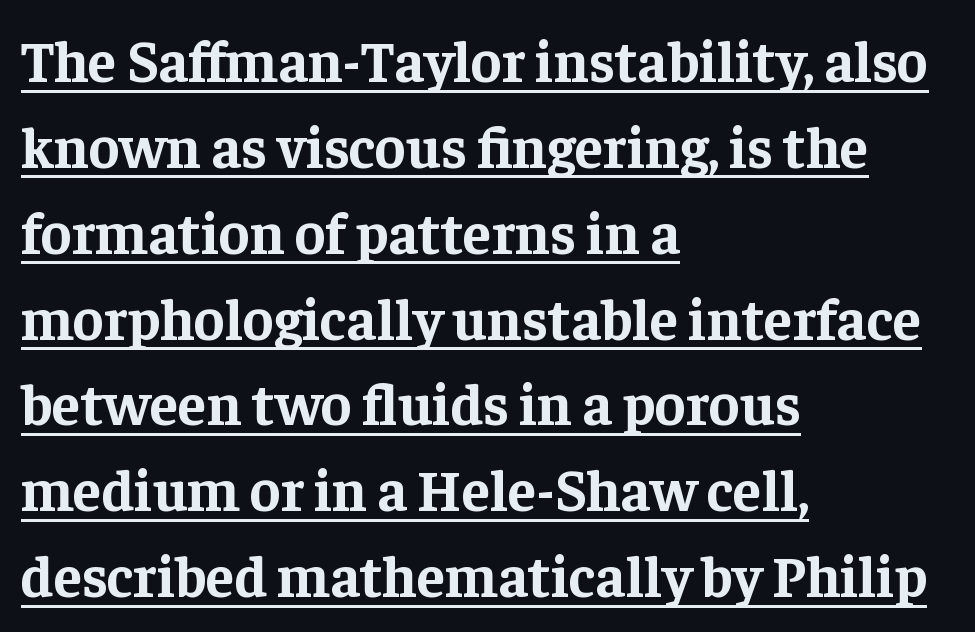
The image shows 58 px bold serif type, upright; set left-aligned, normal line spacing (1.48x), normal letter spacing, underlined; low stroke contrast and a medium x-height.
